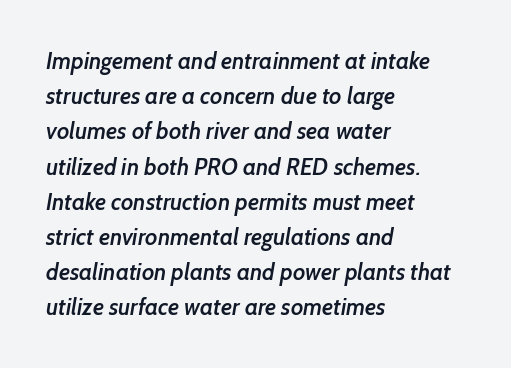
{"bold": "semi", "underline": "no", "align": "left", "line_spacing": "normal", "line_spacing_ratio": 1.53, "letter_spacing": "normal", "letter_spacing_em": 0.0, "glyph_px": 23}
